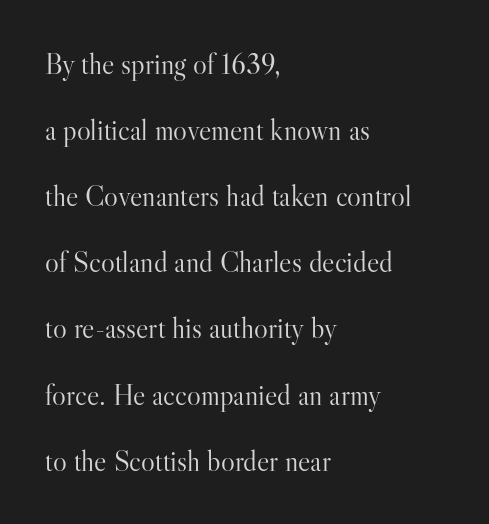
Q: Is the text bold? A: No.
Q: Is the text italic (slanted)? A: No, it is upright.
Q: Is the typeface a serif or a sans-serif typeface? A: Serif.
Q: Is the text underlined? A: No.
Q: How is the paragraph aligned? A: Left-aligned.
Q: Is the spacing between letters normal or unusually wide? A: Normal.
Q: Is the spacing between lines tight, normal or loose? A: Loose.
Q: Width (condensed, normal, or wide)? A: Normal.
Q: Stroke contrast? A: High.
Q: x-height? A: Small.
Q: Monospaced? A: No.
